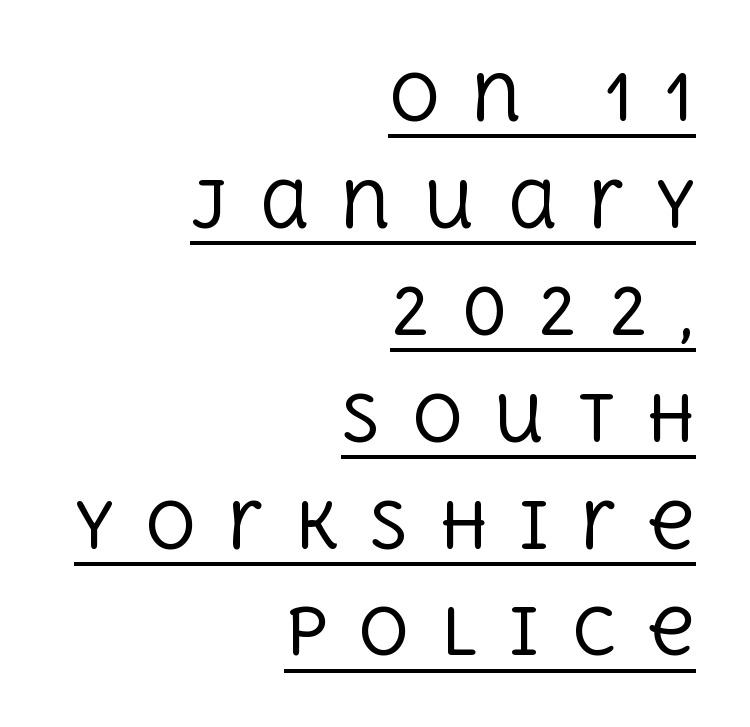
Q: Is the text bold? A: No.
Q: Is the text italic (slanted)? A: No, it is upright.
Q: Is the typeface a serif or a sans-serif typeface? A: Serif.
Q: Is the text underlined? A: Yes.
Q: How is the paragraph aligned? A: Right-aligned.
Q: Is the spacing between letters normal or unusually wide? A: Unusually wide.
Q: Is the spacing between lines tight, normal or loose? A: Normal.
Q: Width (condensed, normal, or wide)? A: Normal.
Q: x-height? A: Large.
Q: Monospaced? A: No.
